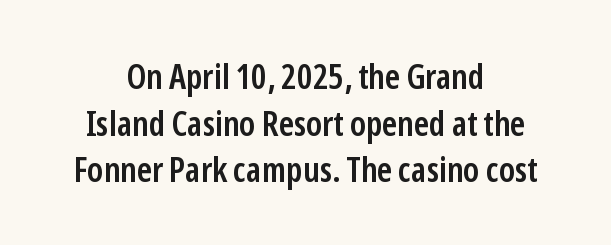
The space beneath each line is pristine and unruled. I'd call this a sans setting — the letters go barefoot. In terms of weight, the rendering is demibold, just under bold. Spacing verdict: proportional, widths tailored to each character. The face used here is rendered with its standard letterfit. What's the leading like? Ordinary, nothing unusual.
